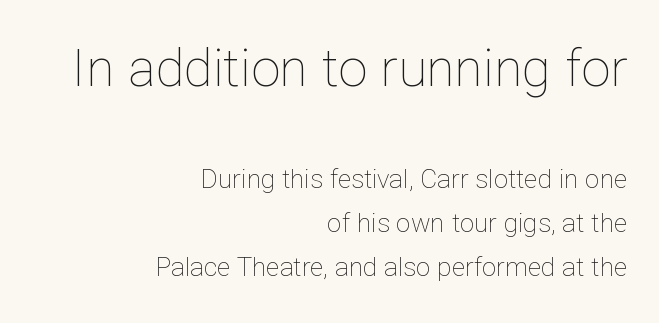
The image shows 52 px thin type, upright; set right-aligned, normal line spacing (1.69x), normal letter spacing, not underlined; the first (top) block is 2.0x larger; low stroke contrast and a medium x-height.
